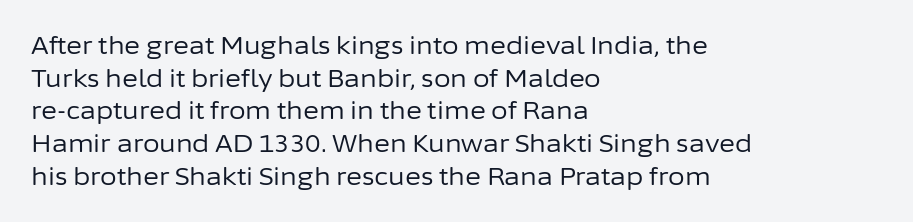
Plain, unruled lines of type. Ordinary non-slanted type is in use. Does extra space separate the letters? No, they use regular spacing. This is not heavy type; no bold has been used. These lines sit exactly where default settings would place them. Reading down the block, your eye returns to a fixed left position each line.
